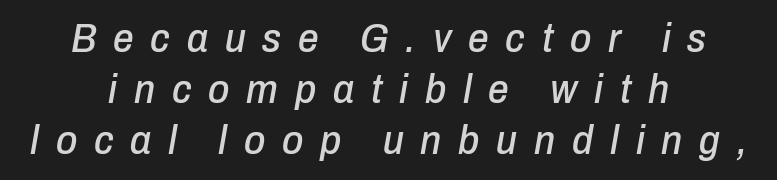
{"italic": "yes", "lean": "right", "slant_degrees": 10, "width": "condensed", "stroke_contrast": "low", "x_height": "medium", "monospaced": "no", "underline": "no", "align": "center", "line_spacing": "normal", "line_spacing_ratio": 1.25, "letter_spacing": "wide", "letter_spacing_em": 0.41, "glyph_px": 41}
